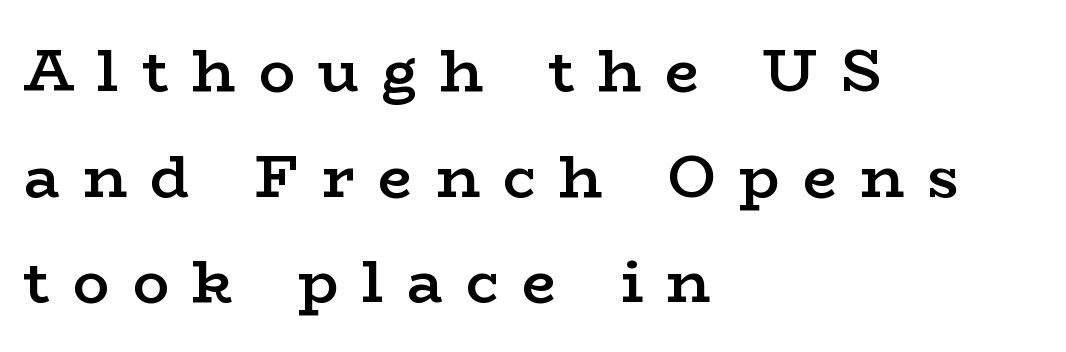
{"serif": "yes", "italic": "no", "bold": "semi", "weight": "semibold", "width": "wide", "stroke_contrast": "low", "x_height": "medium", "monospaced": "no", "underline": "no", "align": "left", "line_spacing_ratio": 1.76, "letter_spacing": "wide", "letter_spacing_em": 0.39, "glyph_px": 60}
